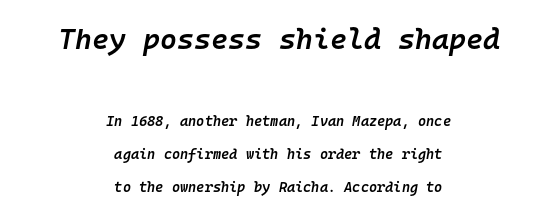
The image shows 29 px semibold type, italic (leaning right), monospaced; set centered, loose line spacing (2.35x), normal letter spacing, not underlined; the first (top) block is 2.07x larger; low stroke contrast and a medium x-height.
